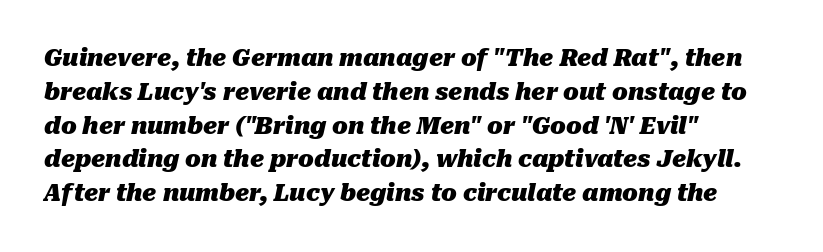
Normally led — the rows are evenly, conventionally spaced. Check under the words: just untouched page. Glyph-to-glyph distance matches everyday printed text. The lettering tilts uniformly, giving the passage an italic look. Visually the block forms a straight wall on the left and a jagged coastline on the right. Stroke thickness is high; the sample reads as a true bold.
